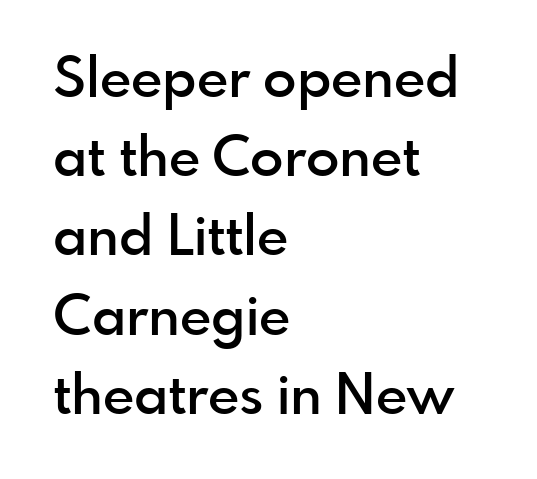
The axis of the letterforms is exactly vertical. A bit beefed up — I'd call it semibold rather than bold. I'd call this a sans setting — the letters go barefoot. Inter-character spacing is left at the font's built-in metrics. Reading down the block, your eye returns to a fixed left position each line.
